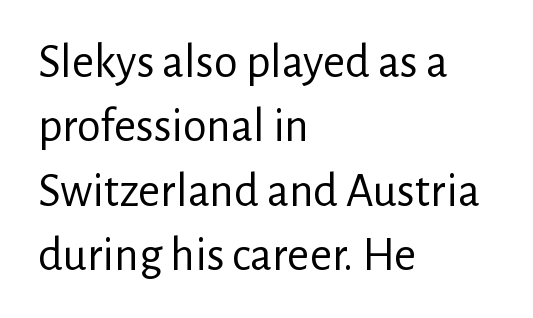
Has an underline been added? It has not. The cut favours lightness, reaching ordinary text weight at its darkest. Each letter keeps its own natural width here, so spacing adapts to shape. Baseline-to-baseline distance is the conventional proportion of letter height. The passage shown has conventional tracking throughout.
